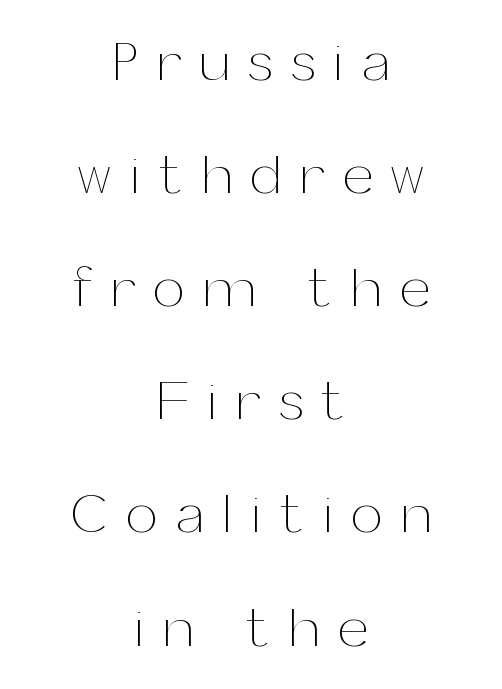
Q: Is the text bold? A: No.
Q: Is the text italic (slanted)? A: No, it is upright.
Q: Is the text underlined? A: No.
Q: How is the paragraph aligned? A: Centered.
Q: Is the spacing between letters normal or unusually wide? A: Unusually wide.
Q: Is the spacing between lines tight, normal or loose? A: Loose.
Q: Width (condensed, normal, or wide)? A: Normal.
Q: Stroke contrast? A: Medium.
Q: x-height? A: Medium.
Q: Monospaced? A: No.
